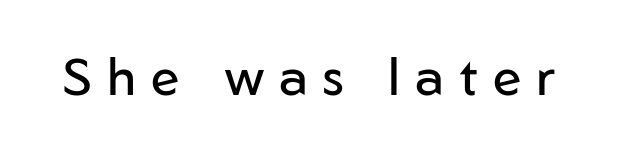
Q: Is the text bold? A: No.
Q: Is the text italic (slanted)? A: No, it is upright.
Q: Is the typeface a serif or a sans-serif typeface? A: Sans-serif.
Q: Is the text underlined? A: No.
Q: Is the spacing between letters normal or unusually wide? A: Unusually wide.
Q: Width (condensed, normal, or wide)? A: Normal.
Q: Stroke contrast? A: Low.
Q: x-height? A: Medium.
Q: Monospaced? A: No.
